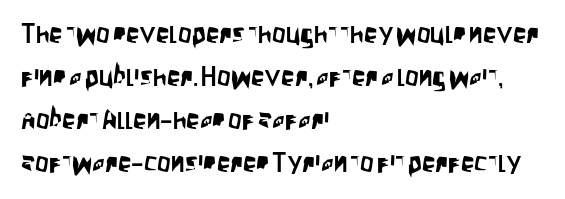
{"italic": "no", "underline": "no", "align": "left", "line_spacing": "normal", "line_spacing_ratio": 1.59, "letter_spacing": "normal", "letter_spacing_em": 0.0, "glyph_px": 27}
